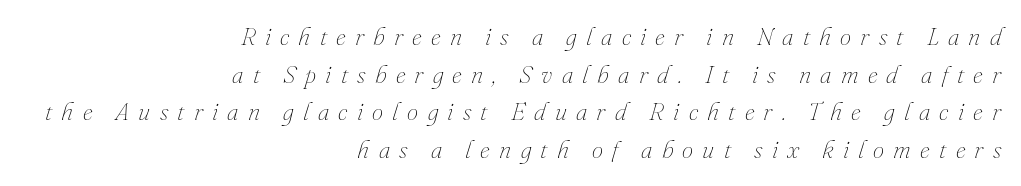
{"italic": "yes", "lean": "right", "slant_degrees": 16, "bold": "no", "underline": "no", "align": "right", "line_spacing": "normal", "line_spacing_ratio": 1.51, "letter_spacing": "wide", "letter_spacing_em": 0.37, "glyph_px": 25}
